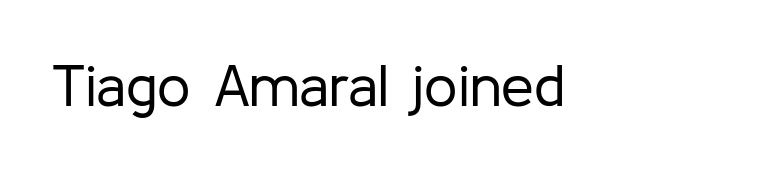
These lines are composed in type without serifs. The zone under the glyphs is completely vacant. Glyph-to-glyph distance matches everyday printed text. You could not count columns in this text — the font is proportionally spaced. In terms of posture, this sample is upright.
